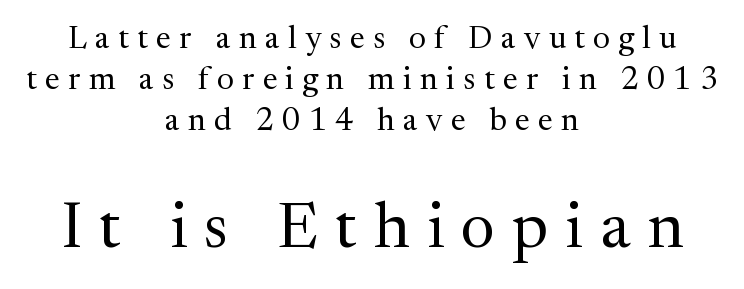
{"serif": "yes", "italic": "no", "bold": "no", "weight": "regular", "width": "normal", "stroke_contrast": "medium", "x_height": "medium", "monospaced": "no", "underline": "no", "align": "center", "line_spacing": "normal", "line_spacing_ratio": 1.28, "letter_spacing": "wide", "letter_spacing_em": 0.26, "larger_block": "second", "size_ratio": 2.03, "glyph_px": 65}
